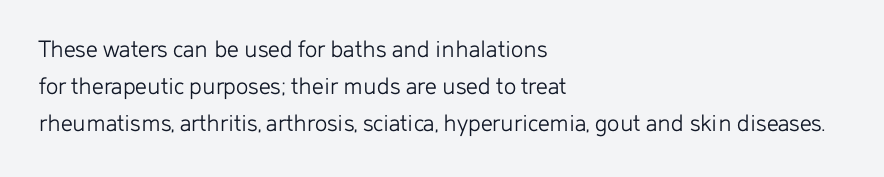
{"italic": "no", "bold": "no", "underline": "no", "align": "left", "line_spacing": "normal", "line_spacing_ratio": 1.43, "letter_spacing": "normal", "letter_spacing_em": 0.0, "glyph_px": 26}
